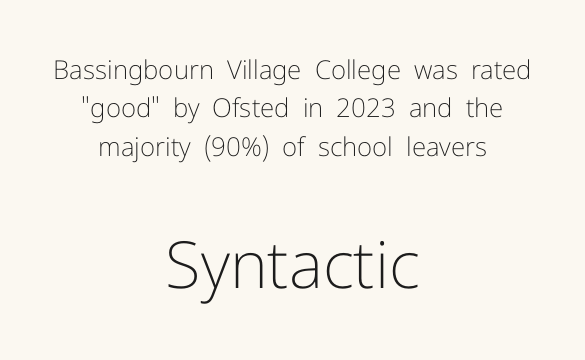
The gaps between neighbouring characters are ordinary and unremarkable. The passage shown is typeset with a sans-serif family. Whoever set this made the second block the dominant, larger element. Line starts and ends both wander, symmetrically. The letters advance in unequal steps, a hallmark of proportional type.
